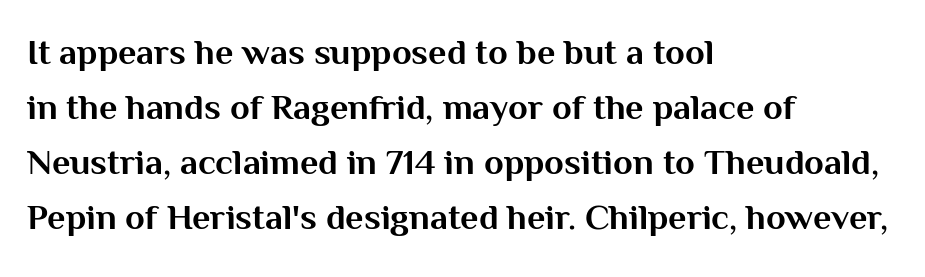
{"serif": "no", "italic": "no", "bold": "yes", "weight": "bold", "width": "normal", "stroke_contrast": "medium", "x_height": "medium", "monospaced": "no", "underline": "no", "align": "left", "line_spacing": "normal", "line_spacing_ratio": 1.53, "letter_spacing": "normal", "letter_spacing_em": 0.0, "glyph_px": 36}
